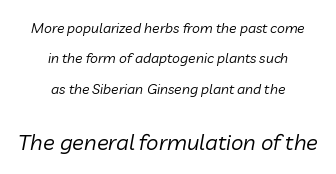
{"italic": "yes", "lean": "right", "slant_degrees": 10, "bold": "no", "underline": "no", "align": "center", "line_spacing": "loose", "line_spacing_ratio": 2.17, "letter_spacing": "normal", "letter_spacing_em": 0.0, "larger_block": "second", "size_ratio": 1.57, "glyph_px": 22}
